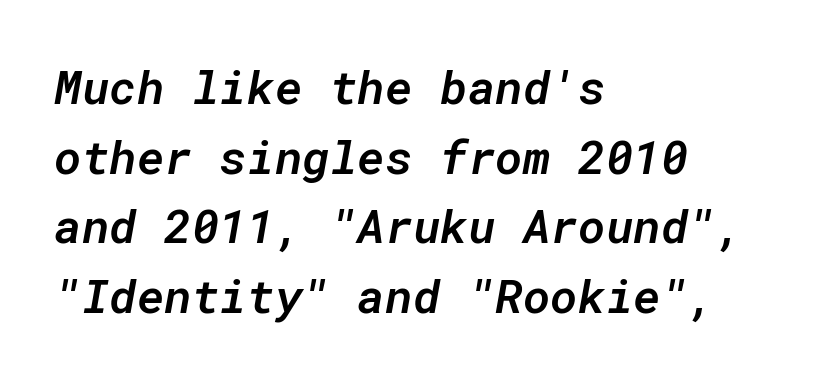
The image shows 47 px semibold type, italic (leaning right), monospaced; set left-aligned, normal line spacing (1.48x), normal letter spacing, not underlined; low stroke contrast and a medium x-height.
